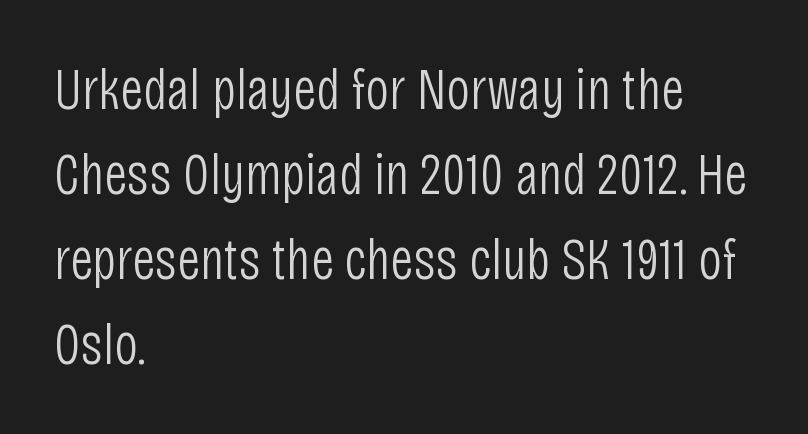
The image shows 59 px light, condensed sans-serif type, upright; set left-aligned, normal line spacing (1.44x), normal letter spacing, not underlined; low stroke contrast and a large x-height.
